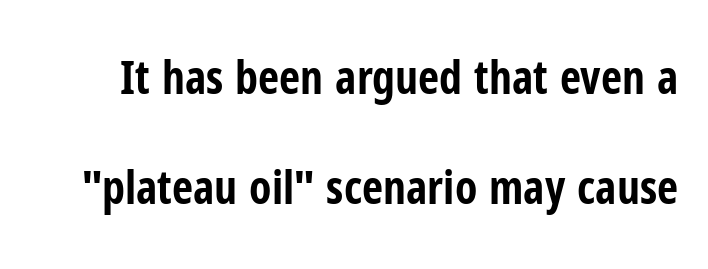
{"serif": "no", "italic": "no", "bold": "yes", "weight": "bold", "width": "condensed", "stroke_contrast": "low", "x_height": "medium", "monospaced": "no", "underline": "no", "line_spacing": "loose", "line_spacing_ratio": 2.4, "letter_spacing": "normal", "letter_spacing_em": 0.0, "glyph_px": 46}
